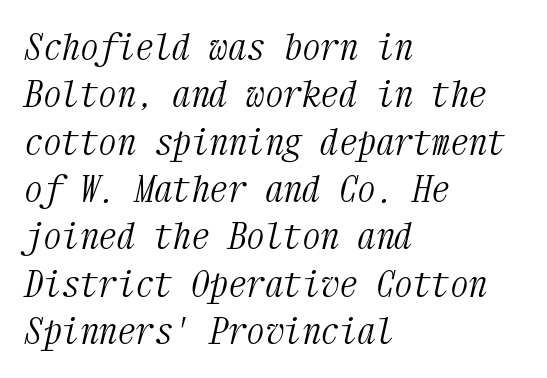
The image shows 37 px light, condensed serif type, italic (leaning right), monospaced; set left-aligned, normal line spacing (1.28x), normal letter spacing, not underlined; medium stroke contrast and a medium x-height.
